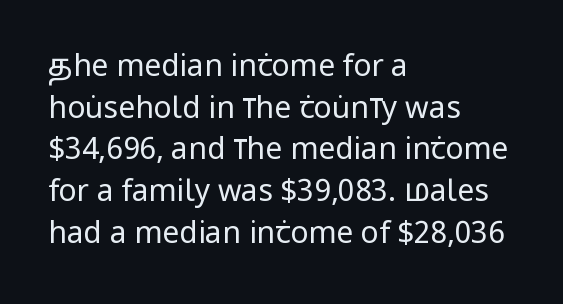
{"serif": "no", "italic": "no", "bold": "no", "weight": "regular", "width": "condensed", "stroke_contrast": "low", "x_height": "large", "monospaced": "no", "underline": "no", "align": "left", "line_spacing": "normal", "line_spacing_ratio": 1.39, "letter_spacing": "normal", "letter_spacing_em": 0.0, "glyph_px": 30}
